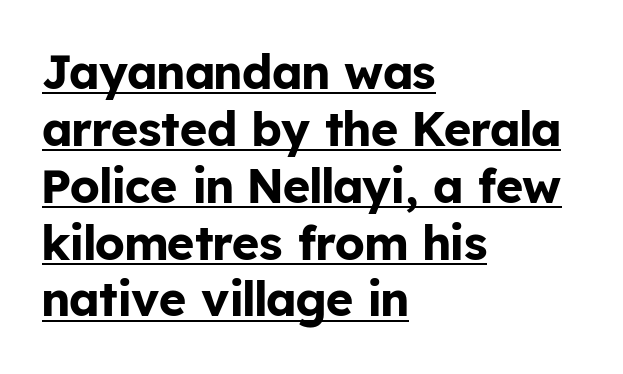
{"serif": "no", "italic": "no", "bold": "yes", "weight": "bold", "width": "normal", "stroke_contrast": "low", "x_height": "medium", "monospaced": "no", "underline": "yes", "align": "left", "line_spacing_ratio": 1.21, "letter_spacing": "normal", "letter_spacing_em": 0.0, "glyph_px": 47}
